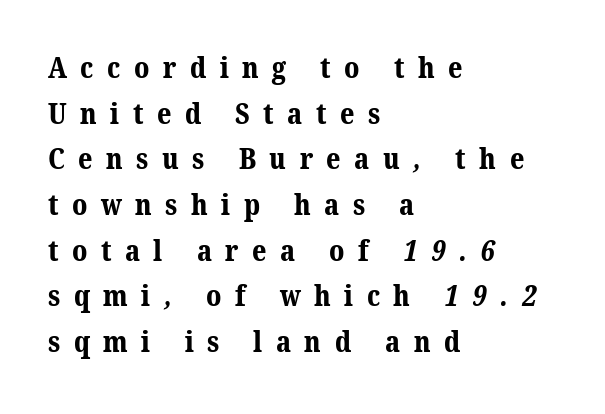
What kind of face is this? One with serifs. The string is rendered with underlining switched off. Is this a fixed-width face? No — the glyphs have proportional, varying widths. Rows of type keep a routine distance in the vertical direction. The passage shown is emphatically bold. The letters are spread apart with noticeably loose tracking.
